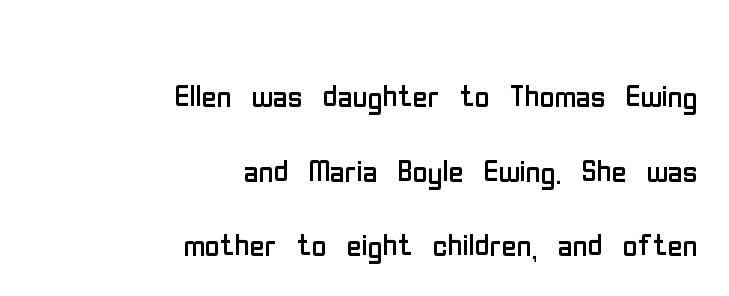
The image shows 41 px regular-weight, condensed sans-serif type, upright; set right-aligned, line spacing 1.82x, normal letter spacing, not underlined; low stroke contrast and a medium x-height.
